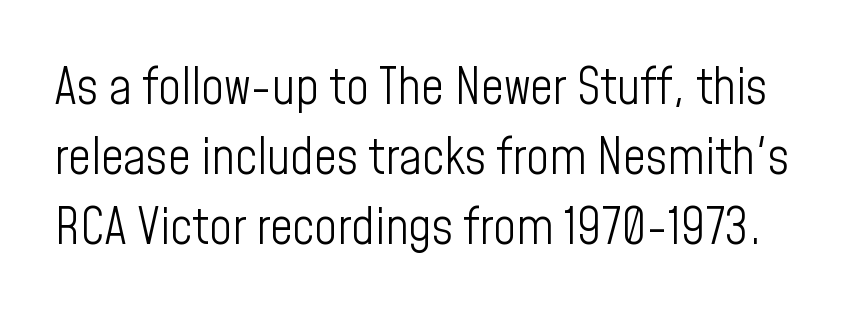
Q: Is the text bold? A: No.
Q: Is the text italic (slanted)? A: No, it is upright.
Q: Is the typeface a serif or a sans-serif typeface? A: Sans-serif.
Q: Is the text underlined? A: No.
Q: Is the spacing between letters normal or unusually wide? A: Normal.
Q: Is the spacing between lines tight, normal or loose? A: Normal.
Q: Width (condensed, normal, or wide)? A: Condensed.
Q: Stroke contrast? A: Low.
Q: x-height? A: Medium.
Q: Monospaced? A: No.
